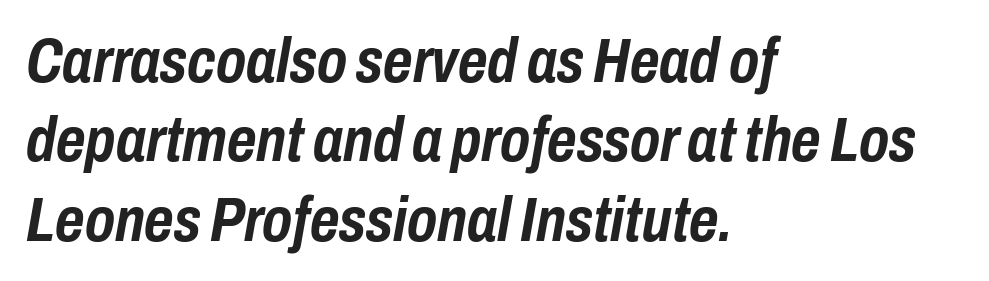
If you drew a ruler down the left edge, every line would touch it. Nobody drew a line under any word here. In terms of letterspacing, this is plain default setting. The passage shown leans; its letterforms are oblique. How heavy is the stroke? Heavy — this is a bold. Looks like regular typesetting: each glyph gets only the width it needs.
